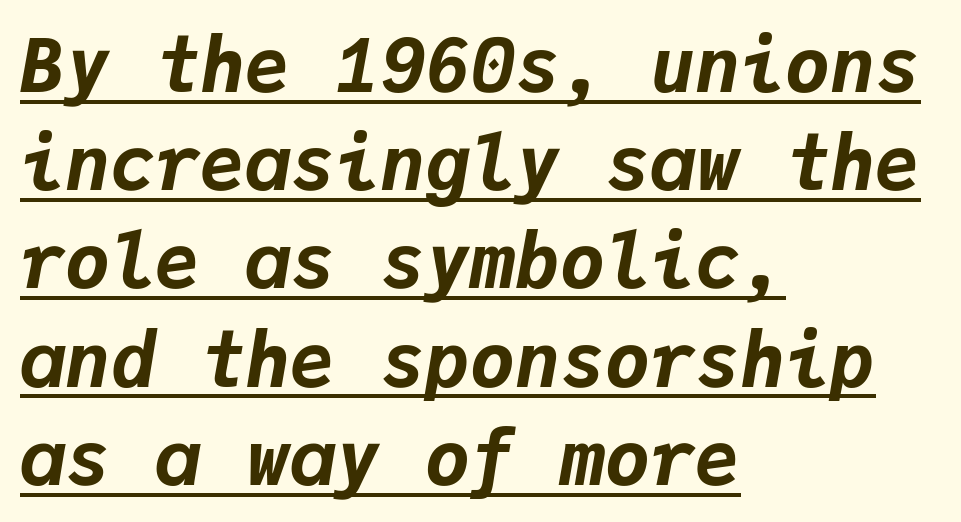
You'd pick this weight for a headline — it's a proper bold. Descenders here cross a horizontal rule under the line. You could count columns in this text — the font is strictly monospaced. If you drew a line through each stem, it would be angled. Casual observation: everything's shoved over to the left.
